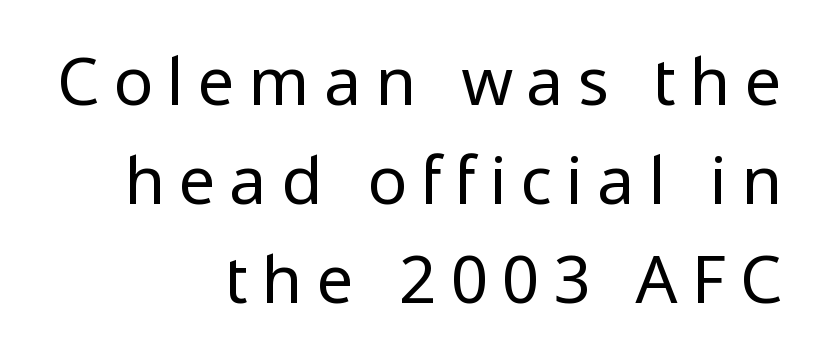
{"serif": "no", "italic": "no", "bold": "no", "weight": "regular", "width": "normal", "stroke_contrast": "low", "x_height": "medium", "monospaced": "no", "underline": "no", "align": "right", "line_spacing": "normal", "line_spacing_ratio": 1.5, "letter_spacing": "wide", "letter_spacing_em": 0.23, "glyph_px": 66}
